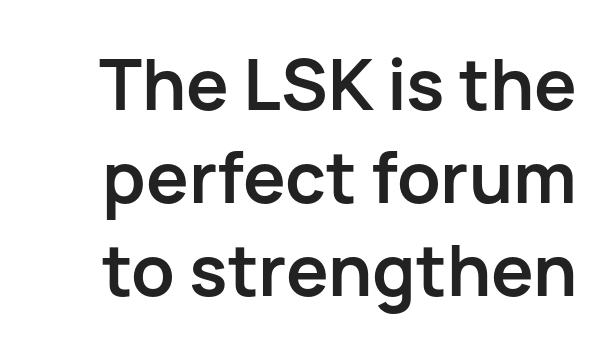
The image shows 71 px semibold sans-serif type, upright; set normal line spacing (1.31x), normal letter spacing, not underlined; low stroke contrast and a medium x-height.
